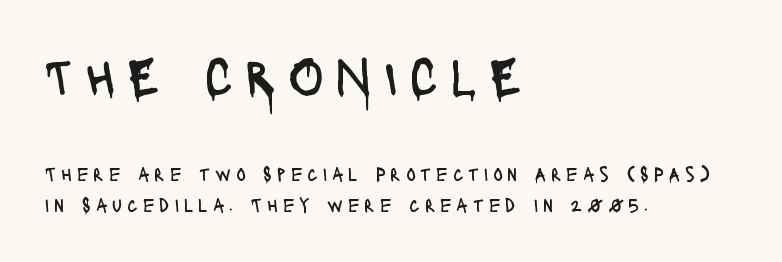
You can tell it's not italic because the verticals are truly vertical. The letters look calm and open, with moderate or lighter stems. A clean baseline with only descenders dipping below it. The leading is moderate, giving the passage an even texture. Students, note that the glyphs here are deliberately spaced far apart.
